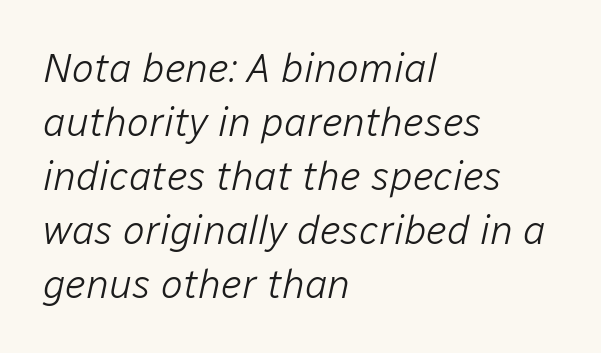
Q: Is the text bold? A: No.
Q: Is the text italic (slanted)? A: Yes, it leans right by about 12 degrees.
Q: Is the text underlined? A: No.
Q: How is the paragraph aligned? A: Left-aligned.
Q: Is the spacing between letters normal or unusually wide? A: Normal.
Q: Is the spacing between lines tight, normal or loose? A: Normal.
Q: Width (condensed, normal, or wide)? A: Normal.
Q: Stroke contrast? A: Low.
Q: x-height? A: Medium.
Q: Monospaced? A: No.
